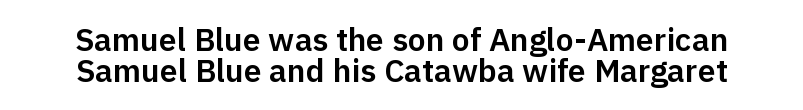
Successive baselines arrive quickly, one right under another. Underline: absent. Is this a fixed-width face? No — the glyphs have proportional, varying widths. Nobody touched the tracking dial on this one.
